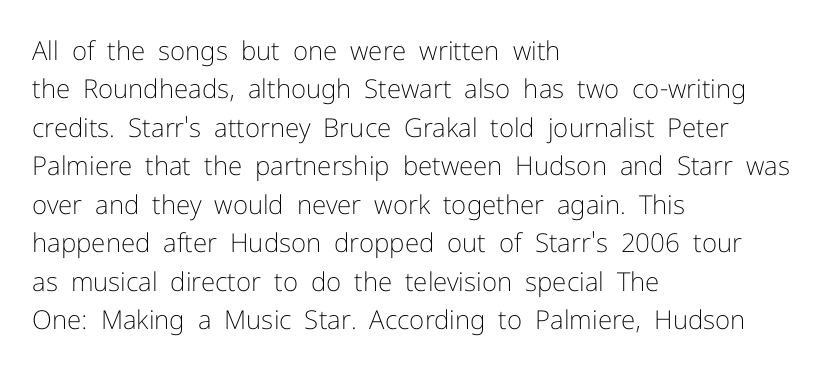
Q: Is the text bold? A: No.
Q: Is the text italic (slanted)? A: No, it is upright.
Q: Is the text underlined? A: No.
Q: How is the paragraph aligned? A: Left-aligned.
Q: Is the spacing between letters normal or unusually wide? A: Normal.
Q: Is the spacing between lines tight, normal or loose? A: Normal.
